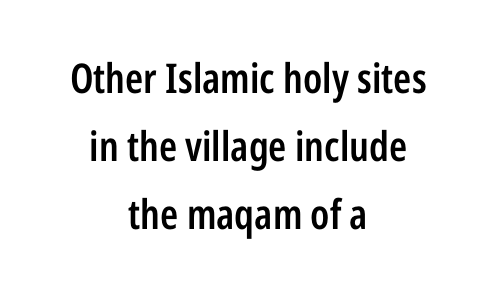
{"serif": "no", "italic": "no", "bold": "semi", "weight": "semibold", "width": "condensed", "stroke_contrast": "low", "x_height": "medium", "monospaced": "no", "underline": "no", "align": "center", "line_spacing": "normal", "line_spacing_ratio": 1.66, "letter_spacing": "normal", "letter_spacing_em": 0.0, "glyph_px": 41}
